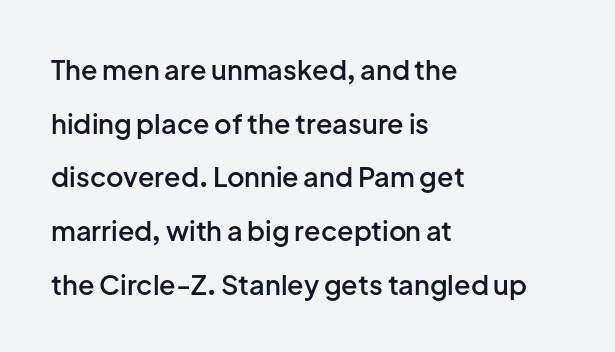
The image shows 27 px text type, upright; set left-aligned, loose line spacing (1.99x), normal letter spacing, not underlined.
